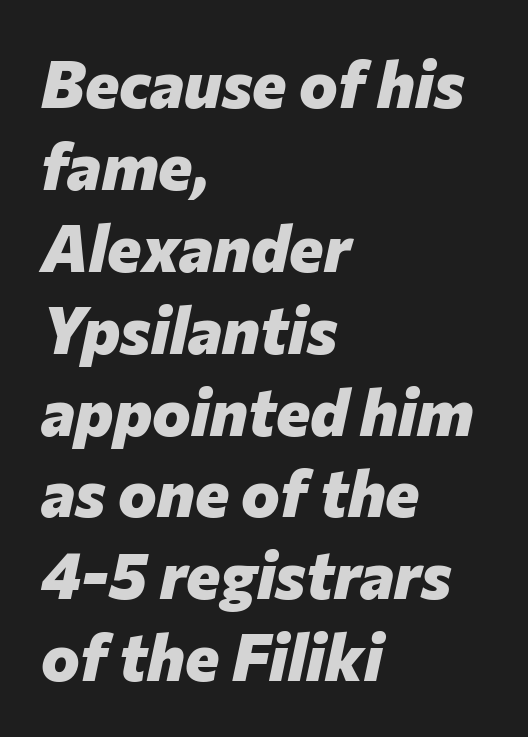
Q: Is the text bold? A: Yes.
Q: Is the text italic (slanted)? A: Yes, it leans right by about 12 degrees.
Q: Is the text underlined? A: No.
Q: How is the paragraph aligned? A: Left-aligned.
Q: Is the spacing between letters normal or unusually wide? A: Normal.
Q: Is the spacing between lines tight, normal or loose? A: Normal.
Q: Width (condensed, normal, or wide)? A: Normal.
Q: Stroke contrast? A: Low.
Q: x-height? A: Medium.
Q: Monospaced? A: No.
